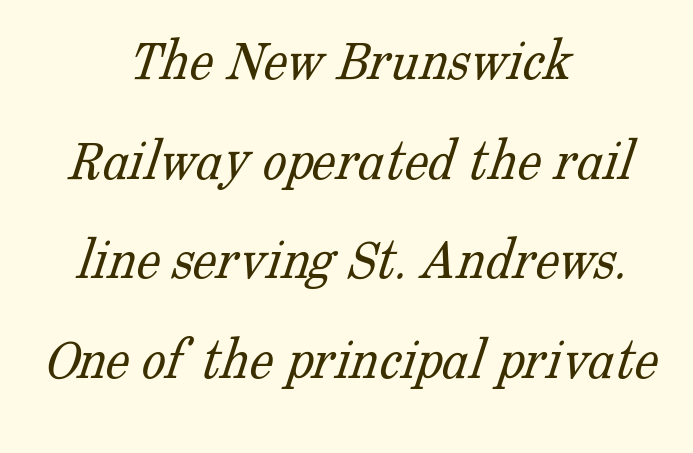
The image shows 60 px light serif type; set centered, normal line spacing (1.66x), normal letter spacing, not underlined; low stroke contrast and a medium x-height.
